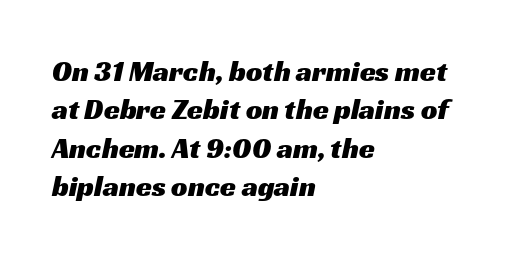
Notice how the passage keeps a crisp vertical edge on the left only. A bare baseline throughout the passage. Regular leading. This sample has the flowing, uneven cadence of proportional lettering.
